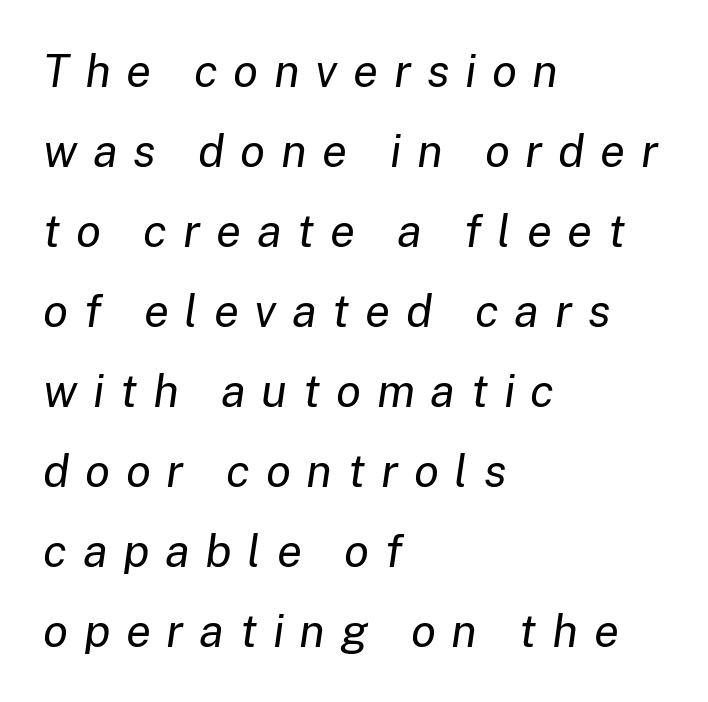
{"italic": "yes", "lean": "right", "slant_degrees": 8, "bold": "no", "weight": "regular", "width": "normal", "stroke_contrast": "low", "x_height": "medium", "monospaced": "no", "underline": "no", "align": "left", "line_spacing_ratio": 1.74, "letter_spacing": "wide", "letter_spacing_em": 0.34, "glyph_px": 46}
